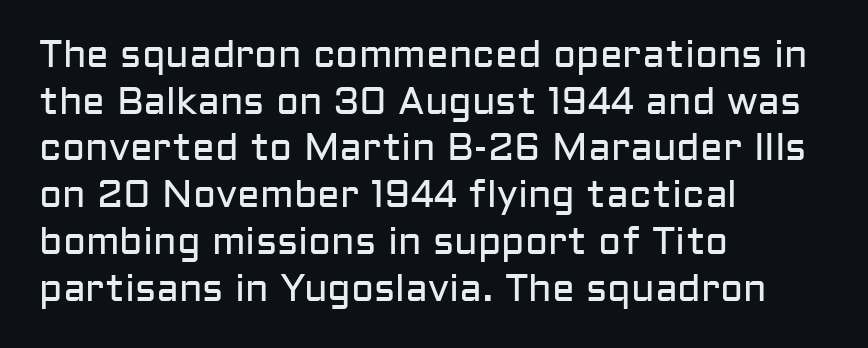
The image shows 38 px regular-weight sans-serif type, upright; set left-aligned, line spacing 1.23x, normal letter spacing, not underlined; low stroke contrast and a medium x-height.
